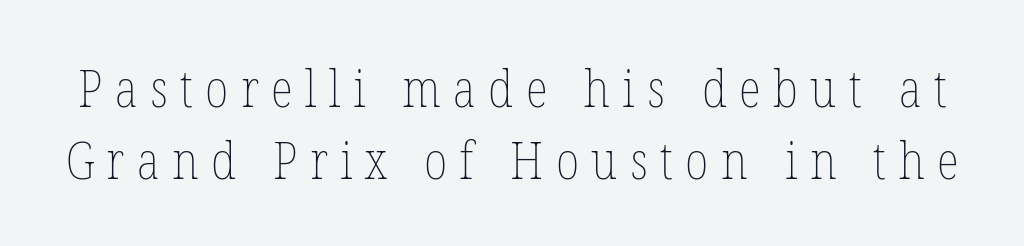
{"italic": "no", "bold": "no", "weight": "thin", "width": "condensed", "stroke_contrast": "low", "x_height": "medium", "monospaced": "no", "underline": "no", "line_spacing": "normal", "line_spacing_ratio": 1.38, "letter_spacing": "wide", "letter_spacing_em": 0.24, "glyph_px": 52}
